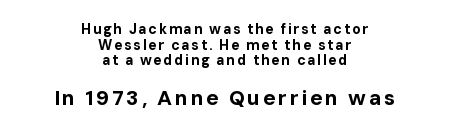
In terms of posture, this sample is upright. Every letter is thick-stroked: bold, no question. Which of the two is more prominent by size? The second, at the bottom. Does the leading feel generous? Not at all — it's pinched. The string is rendered with underlining switched off. A centered setting, common on invitations and titles, is used for this passage.
